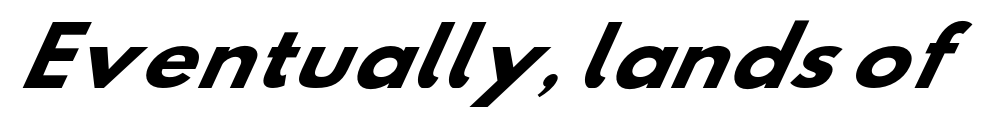
The face used here is proportionally spaced, like ordinary book or web type. Any mark beneath the type? The region is blank. Regarding serifs, this sample does without them. No extra tracking has been applied to these lines. What weight is shown? A full bold with thick strokes.
